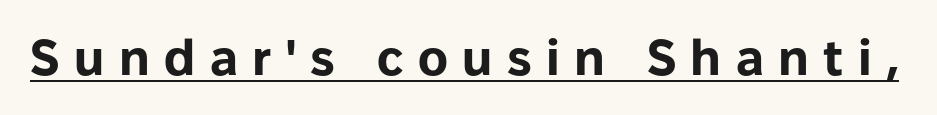
{"serif": "no", "italic": "no", "bold": "yes", "weight": "bold", "width": "normal", "stroke_contrast": "low", "x_height": "medium", "monospaced": "no", "underline": "yes", "letter_spacing": "wide", "letter_spacing_em": 0.29, "glyph_px": 50}
